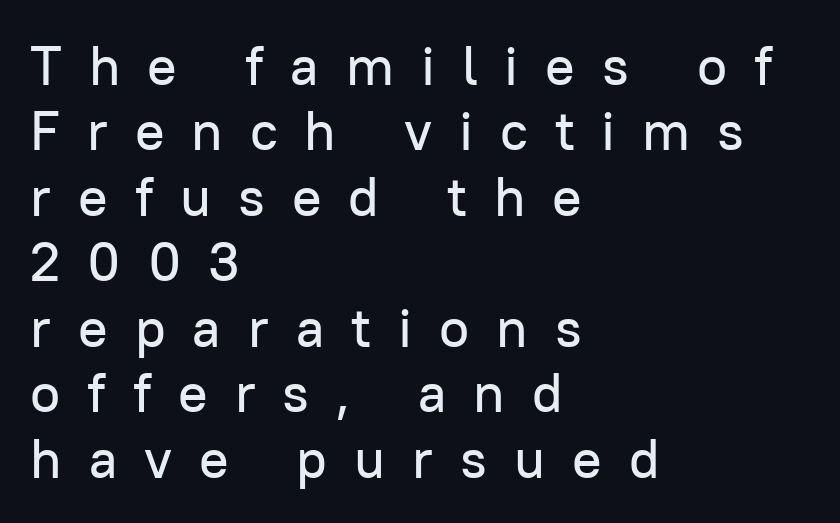
{"serif": "no", "italic": "no", "width": "normal", "stroke_contrast": "low", "x_height": "medium", "monospaced": "no", "underline": "no", "align": "left", "line_spacing_ratio": 1.19, "letter_spacing": "wide", "letter_spacing_em": 0.49, "glyph_px": 55}
